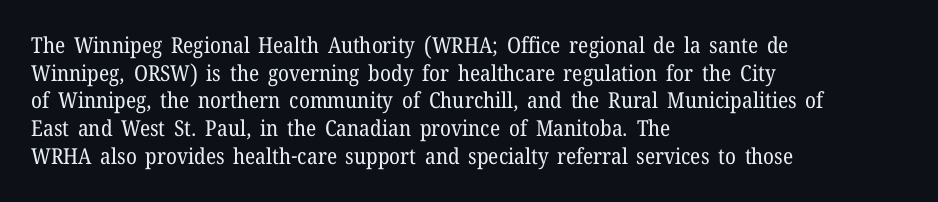
Q: Is the text bold? A: No.
Q: Is the text italic (slanted)? A: No, it is upright.
Q: Is the text underlined? A: No.
Q: How is the paragraph aligned? A: Left-aligned.
Q: Is the spacing between letters normal or unusually wide? A: Normal.
Q: Is the spacing between lines tight, normal or loose? A: Normal.
